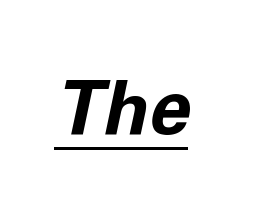
Q: Is the text bold? A: Yes.
Q: Is the text italic (slanted)? A: Yes, it leans right by about 11 degrees.
Q: Is the text underlined? A: Yes.
Q: Is the spacing between letters normal or unusually wide? A: Normal.
Q: Width (condensed, normal, or wide)? A: Normal.
Q: Stroke contrast? A: Low.
Q: x-height? A: Medium.
Q: Monospaced? A: No.
